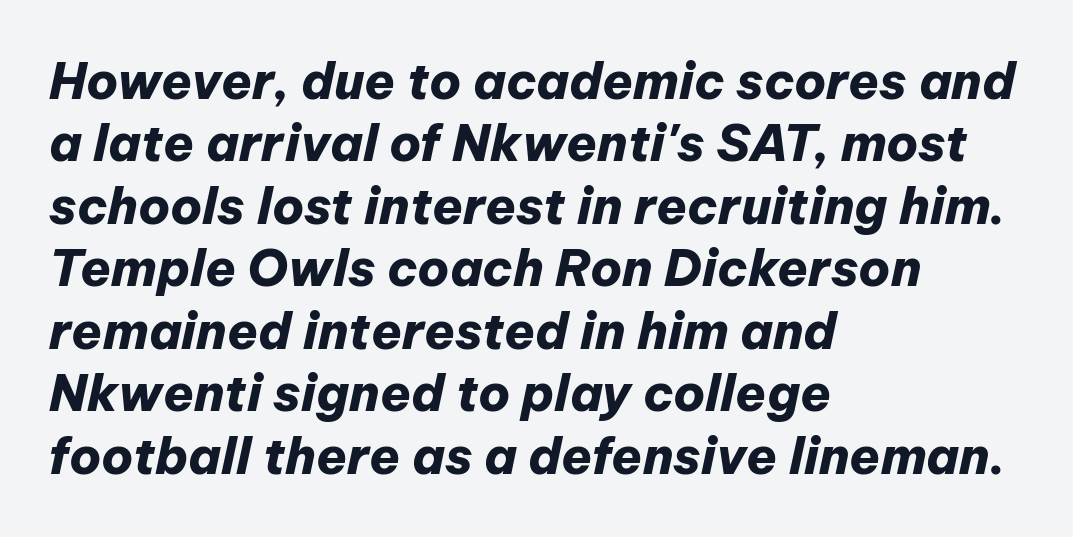
What weight is shown? A full bold with thick strokes. A normal amount of white space separates one row of letters from the next. Would a proofreader flag this as italicized? Yes. Just letters on the line, the space beneath them empty. Proportional: the letters do not fall into vertical columns. In CSS terms this would be text-align: left.
